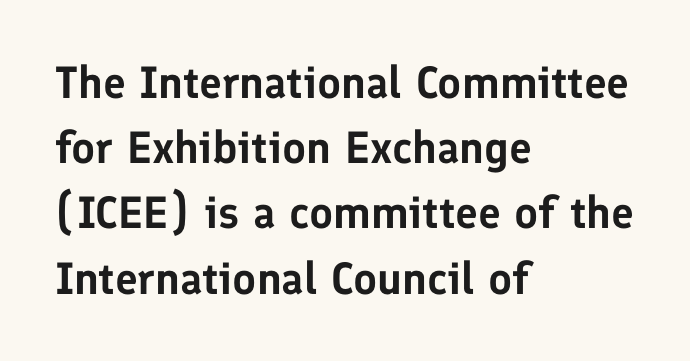
Q: Is the text italic (slanted)? A: No, it is upright.
Q: Is the typeface a serif or a sans-serif typeface? A: Sans-serif.
Q: Is the text underlined? A: No.
Q: How is the paragraph aligned? A: Left-aligned.
Q: Is the spacing between letters normal or unusually wide? A: Normal.
Q: Is the spacing between lines tight, normal or loose? A: Normal.
Q: Width (condensed, normal, or wide)? A: Normal.
Q: Stroke contrast? A: Low.
Q: x-height? A: Medium.
Q: Monospaced? A: No.
